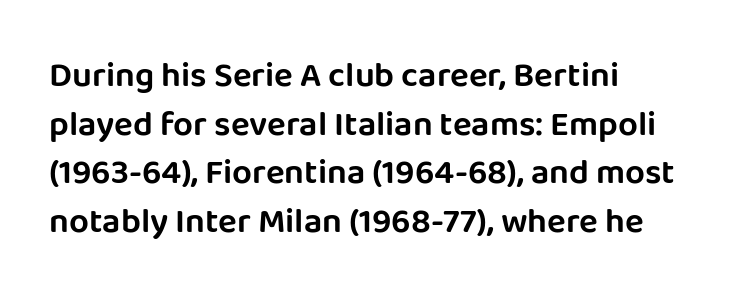
{"serif": "no", "italic": "no", "width": "normal", "stroke_contrast": "low", "x_height": "large", "monospaced": "no", "underline": "no", "align": "left", "line_spacing": "normal", "line_spacing_ratio": 1.39, "letter_spacing": "normal", "letter_spacing_em": 0.0, "glyph_px": 35}
